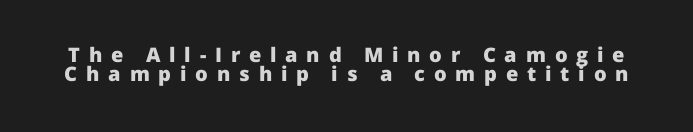
{"italic": "no", "bold": "yes", "underline": "no", "line_spacing": "tight", "line_spacing_ratio": 0.96, "letter_spacing": "wide", "letter_spacing_em": 0.44, "glyph_px": 20}
